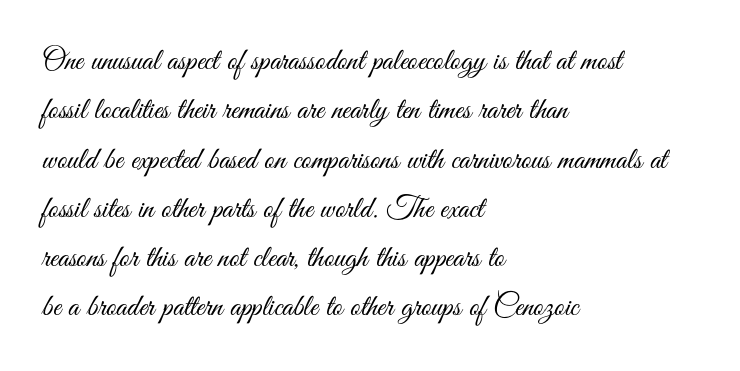
{"serif": "no", "bold": "no", "weight": "light", "width": "condensed", "stroke_contrast": "medium", "x_height": "small", "monospaced": "no", "underline": "no", "align": "left", "line_spacing": "normal", "line_spacing_ratio": 1.59, "letter_spacing": "normal", "letter_spacing_em": 0.0, "glyph_px": 31}
